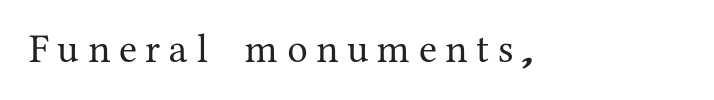
The image shows 41 px serif type, upright; set unusually wide letter spacing (+0.21 em), not underlined; medium stroke contrast and a medium x-height.
